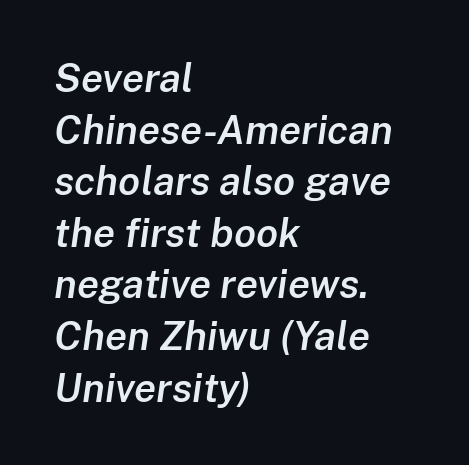
{"italic": "yes", "lean": "right", "slant_degrees": 8, "bold": "semi", "weight": "semibold", "width": "normal", "stroke_contrast": "low", "x_height": "medium", "monospaced": "no", "underline": "no", "align": "left", "line_spacing": "normal", "line_spacing_ratio": 1.29, "letter_spacing": "normal", "letter_spacing_em": 0.0, "glyph_px": 40}
